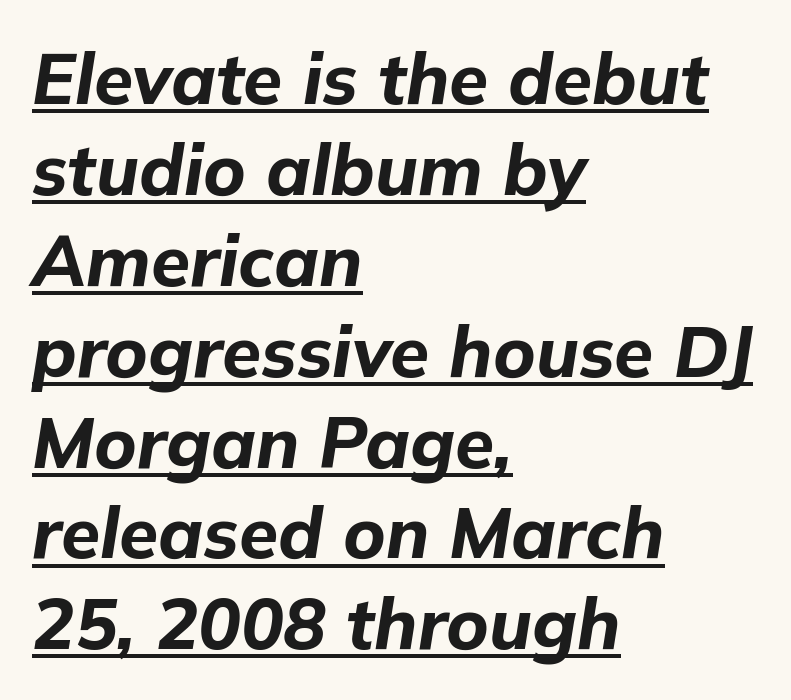
Thick stems and heavy bowls — unmistakably bold. Looks like regular typesetting: each glyph gets only the width it needs. The lines are quadded left. Glyph-to-glyph distance matches everyday printed text.
